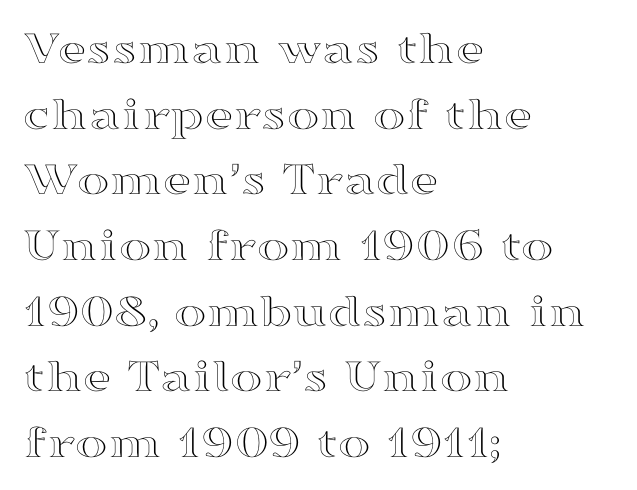
The image shows 49 px wide type, upright; set left-aligned, normal line spacing (1.34x), normal letter spacing, not underlined; a medium x-height.
